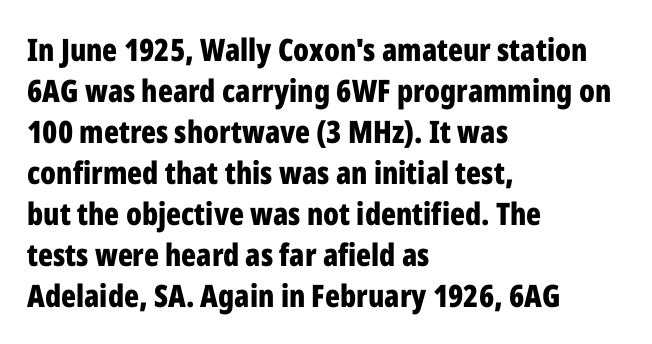
The image shows 31 px bold, condensed sans-serif type, upright; set left-aligned, normal line spacing (1.32x), normal letter spacing, not underlined; low stroke contrast and a medium x-height.
